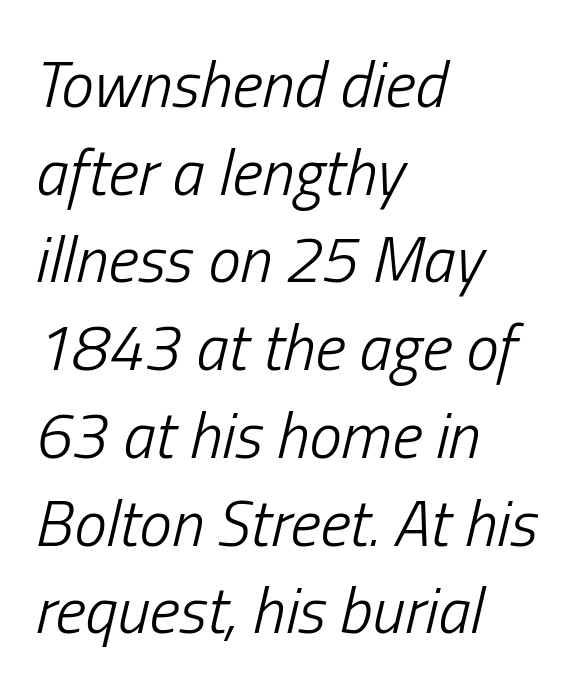
Q: Is the text bold? A: No.
Q: Is the text italic (slanted)? A: Yes, it leans right by about 13 degrees.
Q: Is the text underlined? A: No.
Q: How is the paragraph aligned? A: Left-aligned.
Q: Is the spacing between letters normal or unusually wide? A: Normal.
Q: Is the spacing between lines tight, normal or loose? A: Normal.
Q: Width (condensed, normal, or wide)? A: Condensed.
Q: Stroke contrast? A: Low.
Q: x-height? A: Medium.
Q: Monospaced? A: No.
